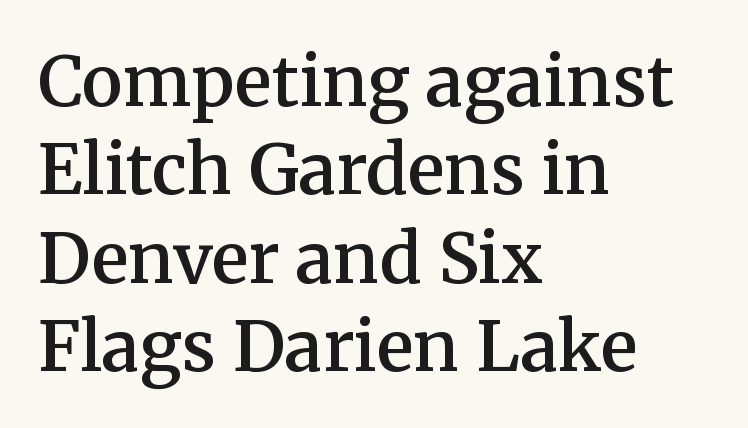
Caption: standard tracking, unaltered. Is there any slant? The stems are plumb. The passage shown is semibold, sitting just below true bold. These lines are rendered in a variable-pitch font. Old-style or modern, the face here clearly has serifs. Leftover space on each line is placed entirely after the last word.
